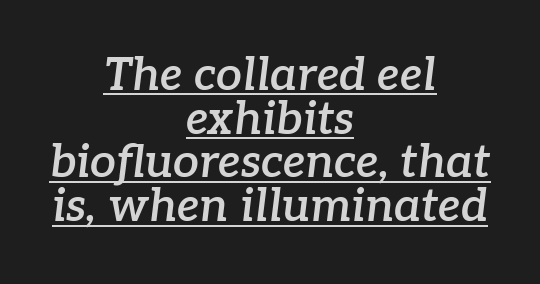
{"serif": "yes", "italic": "yes", "lean": "right", "slant_degrees": 7, "bold": "semi", "weight": "semibold", "width": "normal", "stroke_contrast": "low", "x_height": "medium", "monospaced": "no", "underline": "yes", "align": "center", "line_spacing": "tight", "line_spacing_ratio": 0.95, "letter_spacing": "normal", "letter_spacing_em": 0.0, "glyph_px": 46}
